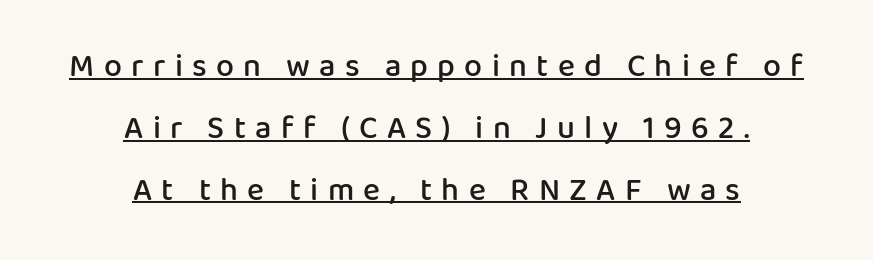
{"serif": "no", "italic": "no", "bold": "semi", "weight": "semibold", "width": "normal", "stroke_contrast": "low", "x_height": "medium", "monospaced": "no", "underline": "yes", "align": "center", "line_spacing": "loose", "line_spacing_ratio": 1.93, "letter_spacing": "wide", "letter_spacing_em": 0.29, "glyph_px": 32}
